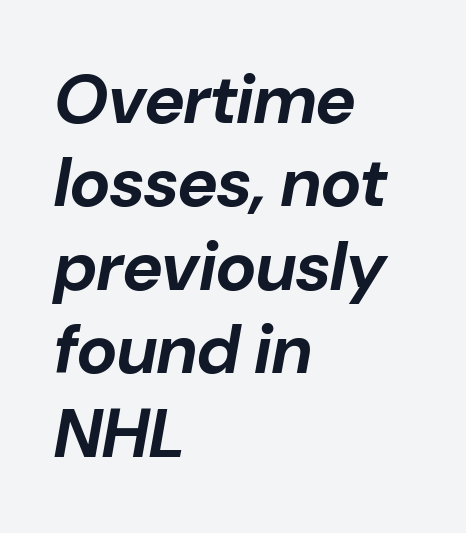
The sample has been set heavy, in full bold. How are the letters spaced? Ordinarily, with no added tracking. Reading down the block, your eye returns to a fixed left position each line. It's the slanting kind of type.
